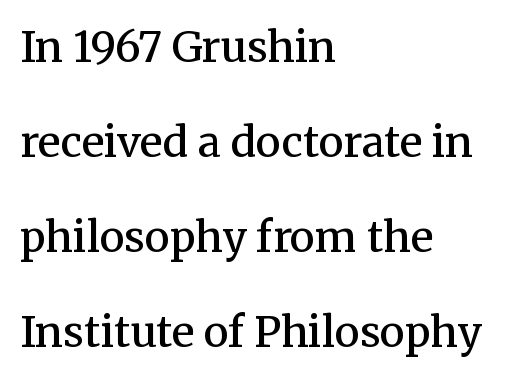
{"serif": "yes", "italic": "no", "bold": "semi", "weight": "semibold", "width": "normal", "stroke_contrast": "medium", "x_height": "medium", "monospaced": "no", "underline": "no", "align": "left", "line_spacing": "loose", "line_spacing_ratio": 2.26, "letter_spacing": "normal", "letter_spacing_em": 0.0, "glyph_px": 42}
